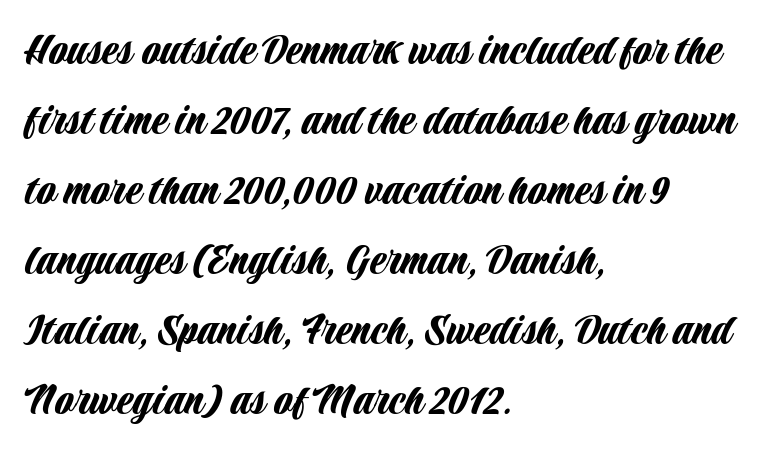
Q: Is the text italic (slanted)? A: Yes.
Q: Is the typeface a serif or a sans-serif typeface? A: Sans-serif.
Q: Is the text underlined? A: No.
Q: How is the paragraph aligned? A: Left-aligned.
Q: Is the spacing between letters normal or unusually wide? A: Normal.
Q: Is the spacing between lines tight, normal or loose? A: Normal.
Q: Width (condensed, normal, or wide)? A: Condensed.
Q: Stroke contrast? A: Low.
Q: x-height? A: Large.
Q: Monospaced? A: No.
